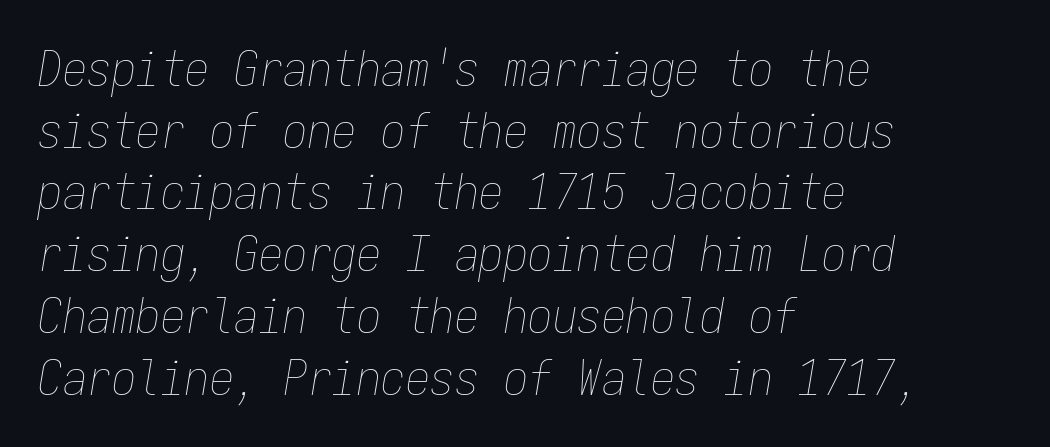
{"italic": "yes", "lean": "right", "slant_degrees": 9, "bold": "no", "weight": "thin", "width": "condensed", "stroke_contrast": "low", "x_height": "medium", "monospaced": "yes", "underline": "no", "align": "left", "line_spacing": "normal", "line_spacing_ratio": 1.26, "letter_spacing": "normal", "letter_spacing_em": 0.0, "glyph_px": 49}
